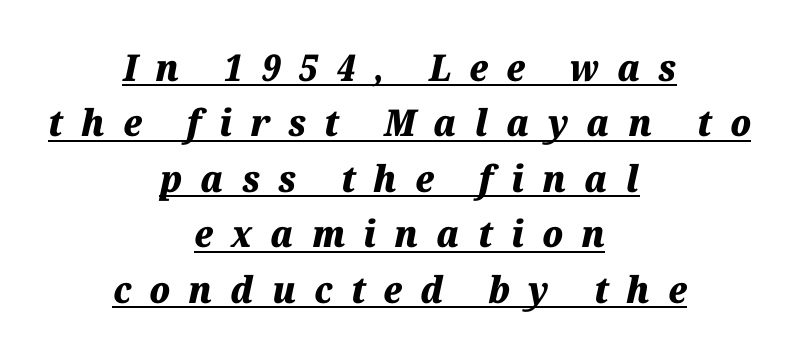
There's an unmistakable incline to the writing here. The paragraph shown floats in the horizontal middle. Normally led — the rows are evenly, conventionally spaced. The face used here appears with an underline applied. This sample has the flowing, uneven cadence of proportional lettering.
